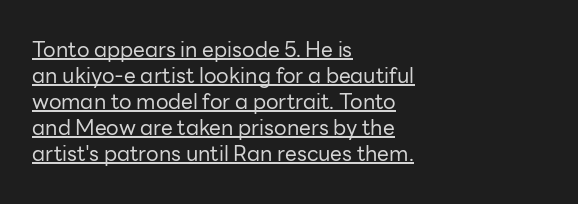
The typesetter chose a ragged-right arrangement here. The letters stand upright; this is a roman face. Beneath each row of characters lies a ruled line. Inter-character spacing is left at the font's built-in metrics. Letters have the restrained weight of plain body copy at most.
